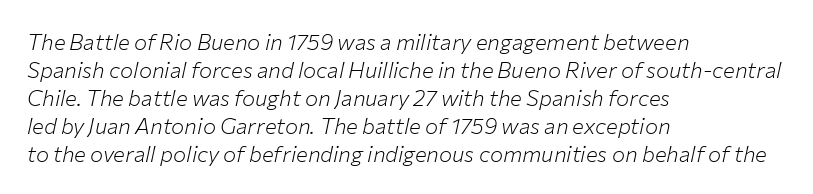
The image shows 22 px text type, italic (leaning right); set left-aligned, normal line spacing (1.27x), normal letter spacing, not underlined.
